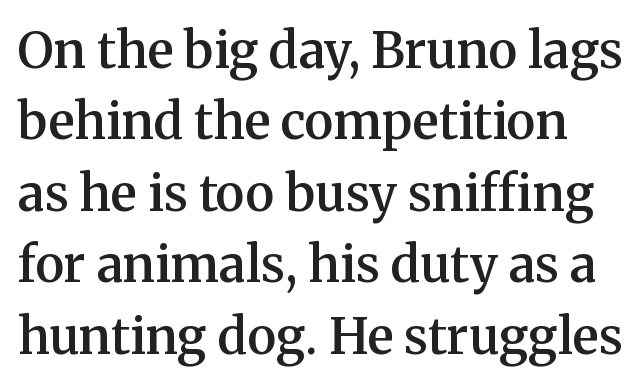
Proportional: the letters do not fall into vertical columns. The face used here is a semibold: visibly heavier than regular, lighter than bold. There is no visible air inserted between adjacent glyphs. Letterform terminals end in serifs throughout the passage.
